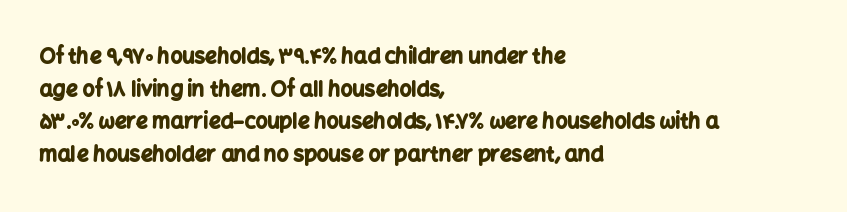
The rendering anchors every line to the left-hand side. In terms of posture, this sample is upright. This sample uses plain, unmodified letter spacing. The gap between lines stays unmarked.
